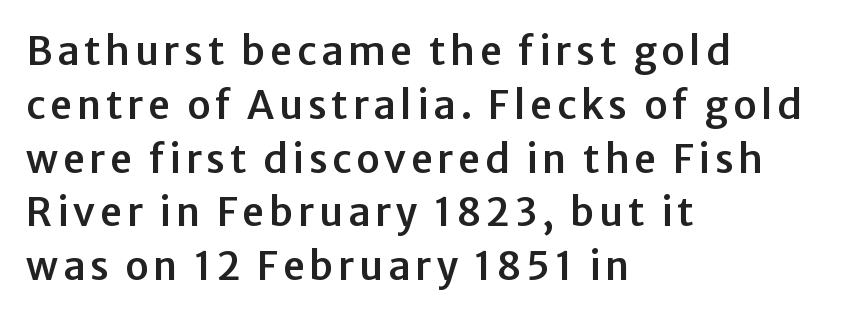
{"serif": "no", "italic": "no", "width": "normal", "stroke_contrast": "low", "x_height": "medium", "monospaced": "no", "underline": "no", "align": "left", "line_spacing": "normal", "line_spacing_ratio": 1.38, "glyph_px": 39}
